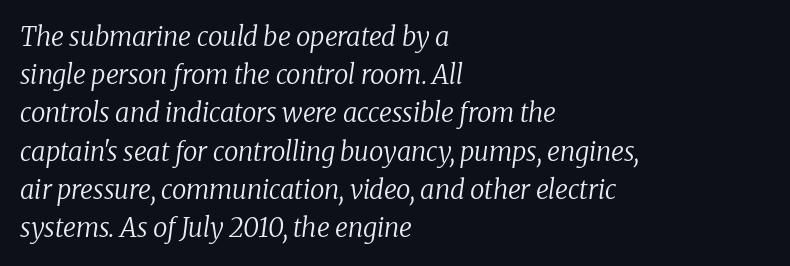
The glyphs look as if they've been sheared to an angle. Evenly set lines give the paragraph a standard silhouette. Honestly, the letter spacing is just normal — you wouldn't notice it. Quick note: underline off. No heavy texture on the line: the type isn't bold.
